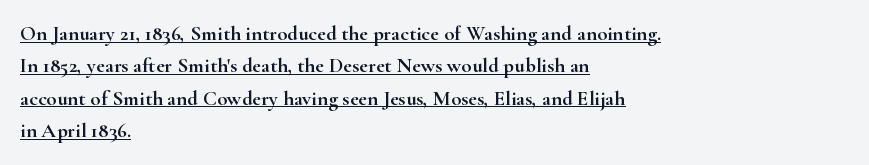
The image shows 21 px text type, upright; set left-aligned, normal line spacing (1.54x), normal letter spacing, underlined.
